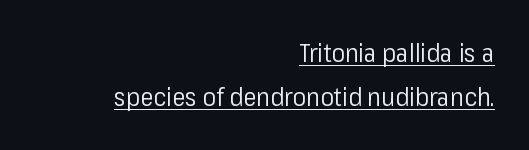
{"italic": "no", "bold": "no", "underline": "yes", "align": "right", "line_spacing_ratio": 1.77, "letter_spacing": "normal", "letter_spacing_em": 0.0, "glyph_px": 25}
